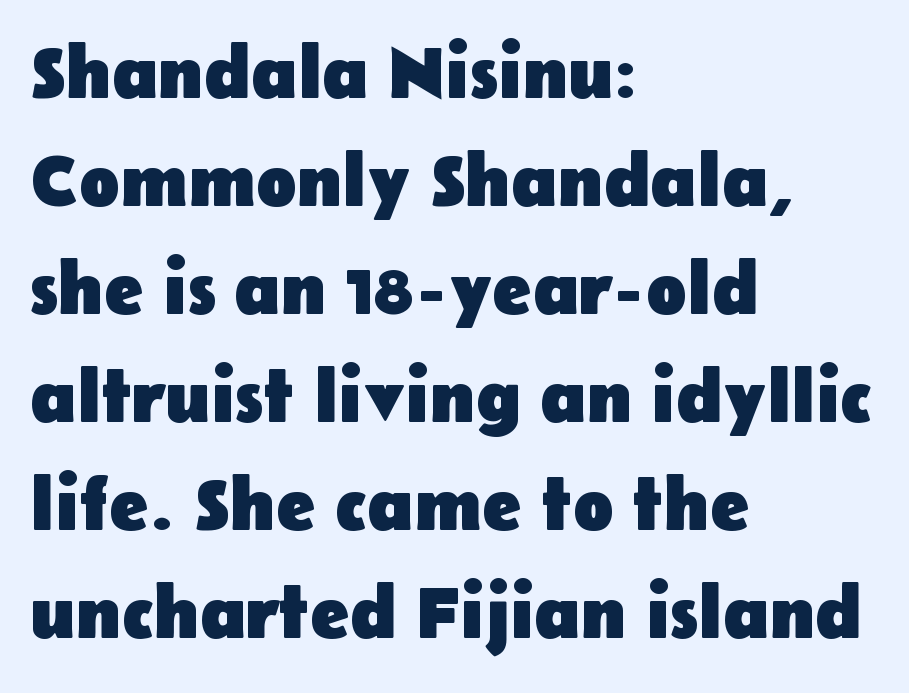
Q: Is the text bold? A: Yes.
Q: Is the text italic (slanted)? A: No, it is upright.
Q: Is the typeface a serif or a sans-serif typeface? A: Sans-serif.
Q: Is the text underlined? A: No.
Q: How is the paragraph aligned? A: Left-aligned.
Q: Is the spacing between letters normal or unusually wide? A: Normal.
Q: Is the spacing between lines tight, normal or loose? A: Normal.
Q: Width (condensed, normal, or wide)? A: Normal.
Q: Stroke contrast? A: Low.
Q: x-height? A: Medium.
Q: Monospaced? A: No.
